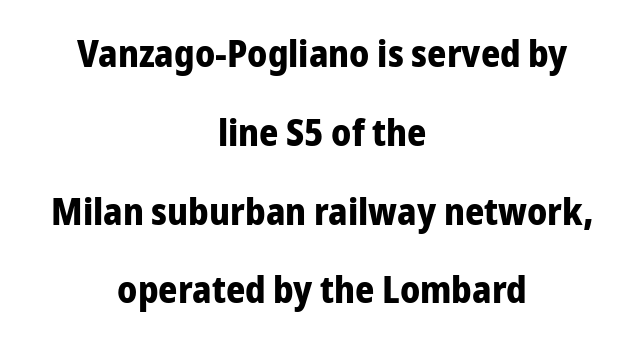
Proportional: the letters do not fall into vertical columns. The letters stand upright; this is a roman face. Heavy, bold letterforms. Observe the absence of serifs on each vertical stroke in this sample. Each line is balanced around a shared central axis. These lines stand farther apart than default settings would place them.
